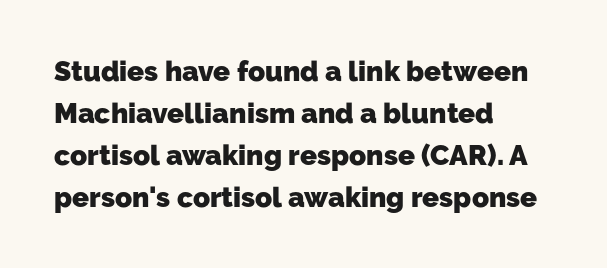
The letters advance in unequal steps, a hallmark of proportional type. The lines are quadded left. This sample uses a sans-serif face. The passage shown is not underscored anywhere. The rendering uses a moderate line-height, typical for paragraphs. Glyph-to-glyph distance matches everyday printed text.
